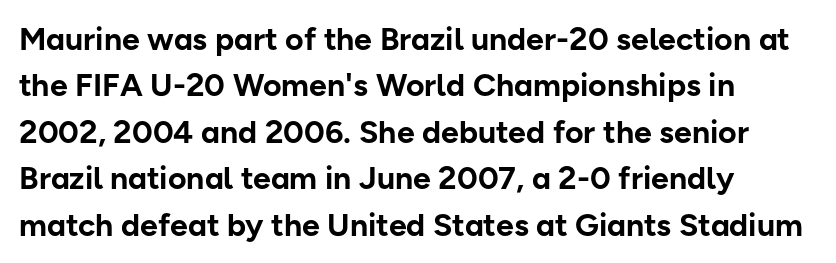
{"serif": "no", "italic": "no", "bold": "yes", "weight": "bold", "width": "normal", "stroke_contrast": "low", "x_height": "medium", "monospaced": "no", "underline": "no", "align": "left", "line_spacing": "normal", "line_spacing_ratio": 1.45, "letter_spacing": "normal", "letter_spacing_em": 0.0, "glyph_px": 32}
